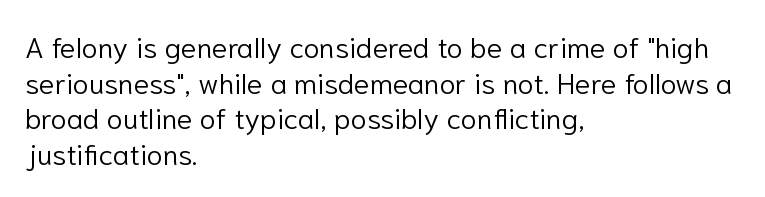
Q: Is the text bold? A: No.
Q: Is the text italic (slanted)? A: No, it is upright.
Q: Is the typeface a serif or a sans-serif typeface? A: Sans-serif.
Q: Is the text underlined? A: No.
Q: How is the paragraph aligned? A: Left-aligned.
Q: Is the spacing between letters normal or unusually wide? A: Normal.
Q: Width (condensed, normal, or wide)? A: Normal.
Q: Stroke contrast? A: Low.
Q: x-height? A: Medium.
Q: Monospaced? A: No.
